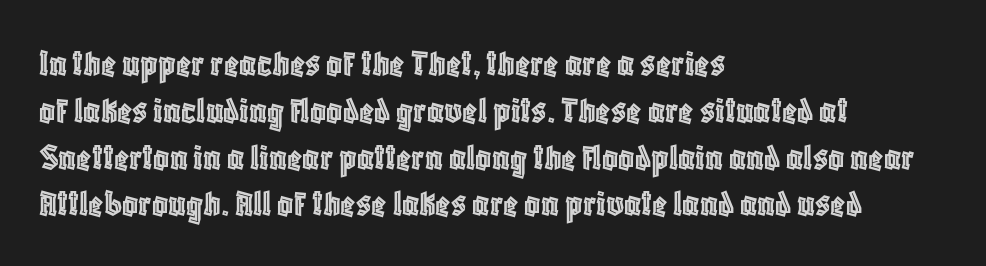
The image shows 39 px condensed type, upright; set left-aligned, line spacing 1.2x, normal letter spacing, not underlined; a large x-height.
